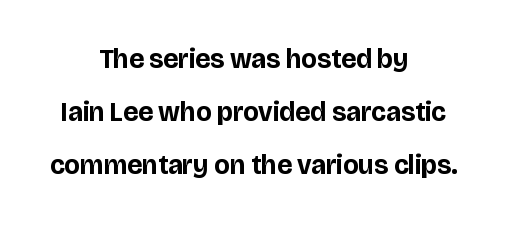
{"italic": "no", "bold": "yes", "underline": "no", "align": "center", "line_spacing": "loose", "line_spacing_ratio": 1.97, "letter_spacing": "normal", "letter_spacing_em": 0.0, "glyph_px": 27}
